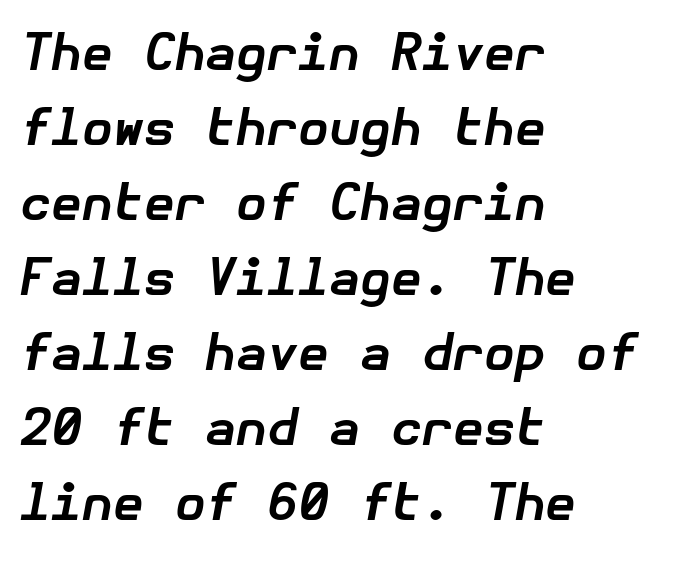
The image shows 50 px bold type, italic (leaning right); set left-aligned, normal line spacing (1.5x), normal letter spacing, not underlined; low stroke contrast and a medium x-height.
